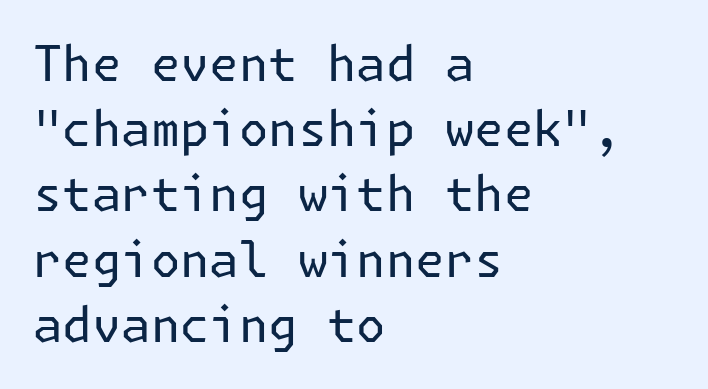
{"serif": "no", "italic": "no", "bold": "no", "weight": "regular", "width": "normal", "stroke_contrast": "low", "x_height": "medium", "underline": "no", "align": "left", "line_spacing": "normal", "line_spacing_ratio": 1.33, "letter_spacing": "normal", "letter_spacing_em": 0.0, "glyph_px": 49}
